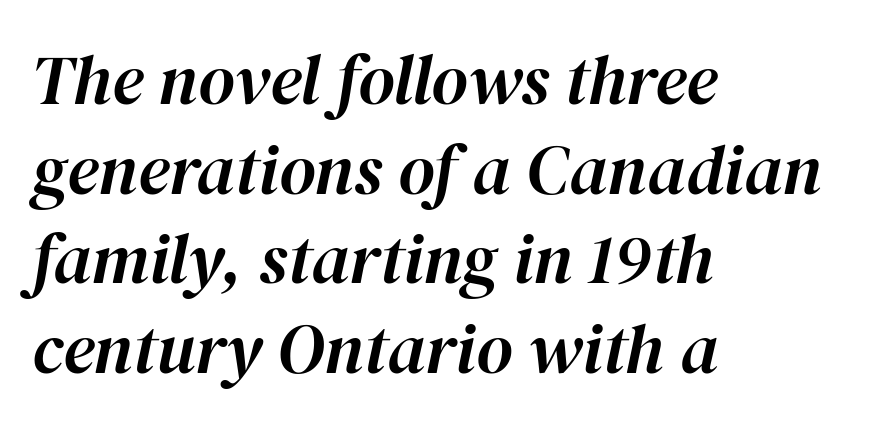
{"italic": "yes", "lean": "right", "slant_degrees": 12, "width": "normal", "stroke_contrast": "high", "x_height": "medium", "monospaced": "no", "underline": "no", "align": "left", "line_spacing": "normal", "line_spacing_ratio": 1.28, "letter_spacing": "normal", "letter_spacing_em": 0.0, "glyph_px": 70}
